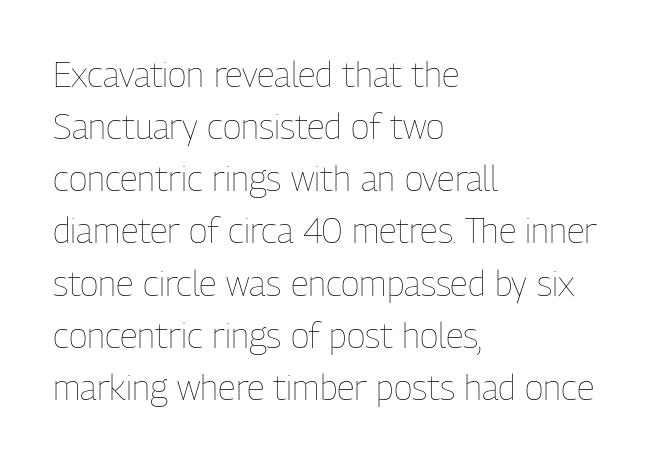
Quick note: interline space is typical. Each letter keeps its own natural width here, so spacing adapts to shape. Ink coverage per letter is moderate at most. Does the lettering tilt? It doesn't — this is upright.
